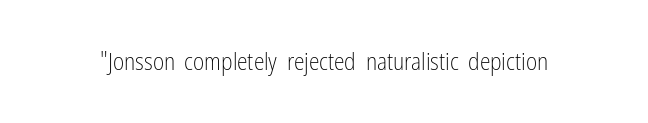
The image shows 24 px text type, upright; set normal letter spacing, not underlined.
